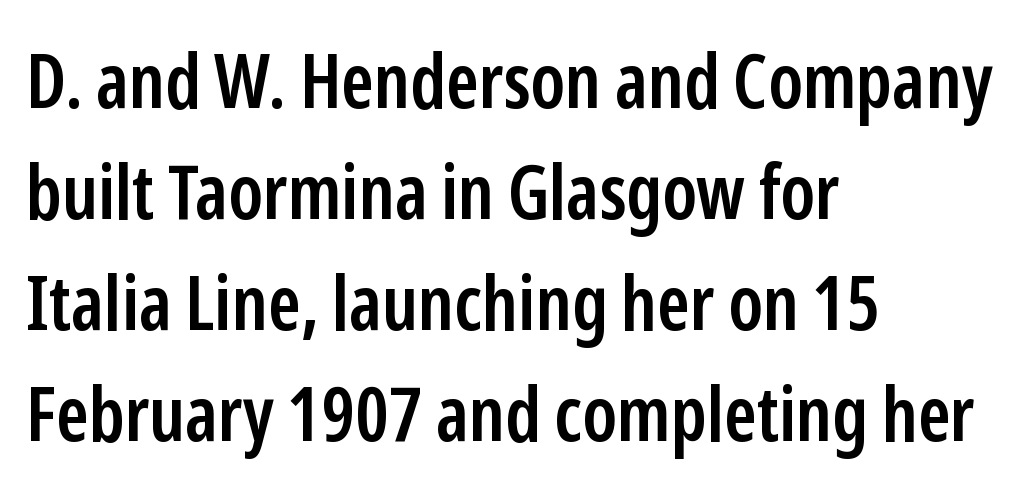
{"serif": "no", "italic": "no", "bold": "semi", "weight": "semibold", "width": "condensed", "stroke_contrast": "low", "x_height": "medium", "monospaced": "no", "underline": "no", "align": "left", "line_spacing": "normal", "line_spacing_ratio": 1.46, "letter_spacing": "normal", "letter_spacing_em": 0.0, "glyph_px": 76}
